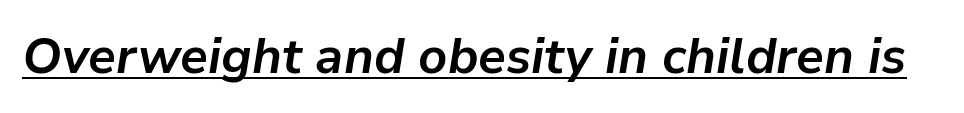
The image shows 50 px bold type, italic (leaning right); set normal letter spacing, underlined; low stroke contrast and a medium x-height.
